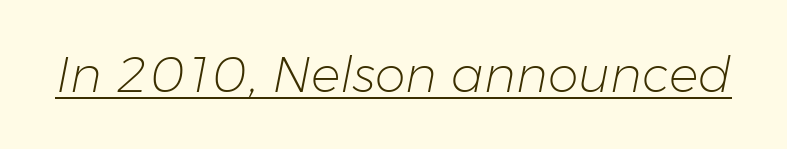
The line texture is even and compact thanks to regular tracking. Character widths vary here, with narrow letters taking less room than wide ones. The sample's only ornament is a line tracing under the words. The font sits on the lighter half of the weight spectrum, regular included. Tall strokes in this sample are angled rather than plumb.
